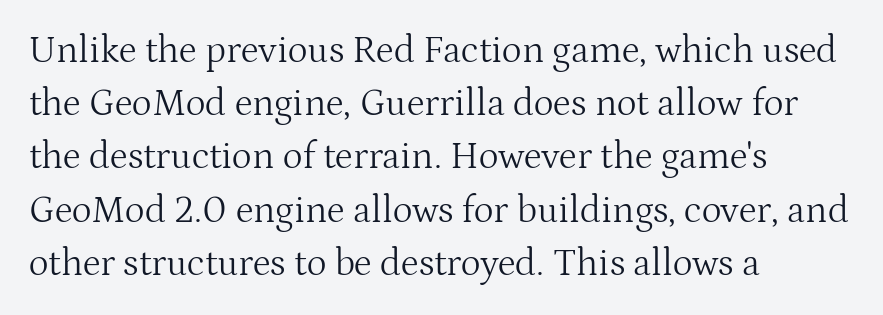
{"serif": "yes", "italic": "no", "bold": "no", "weight": "light", "width": "normal", "stroke_contrast": "medium", "x_height": "medium", "monospaced": "no", "underline": "no", "align": "left", "line_spacing": "normal", "line_spacing_ratio": 1.4, "letter_spacing": "normal", "letter_spacing_em": 0.0, "glyph_px": 38}
